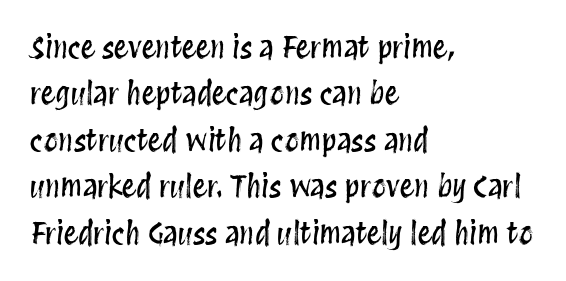
How would I describe the line gaps? Plain and ordinary. Italic? Not at all — the glyphs are vertical. If you drew a ruler down the left edge, every line would touch it. A typesetter would call this proportional, since set widths differ per character.
